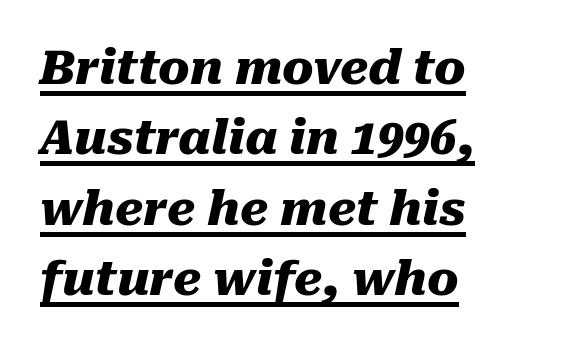
The strokes are fattened all the way to bold. The lettering is marked with a stroke running underneath it. The paragraph shown leans on its left margin. Style check: oblique. Think of a printed novel: that variable character pitch is what you see here. Words appear dense and cohesive because spacing is normal.
